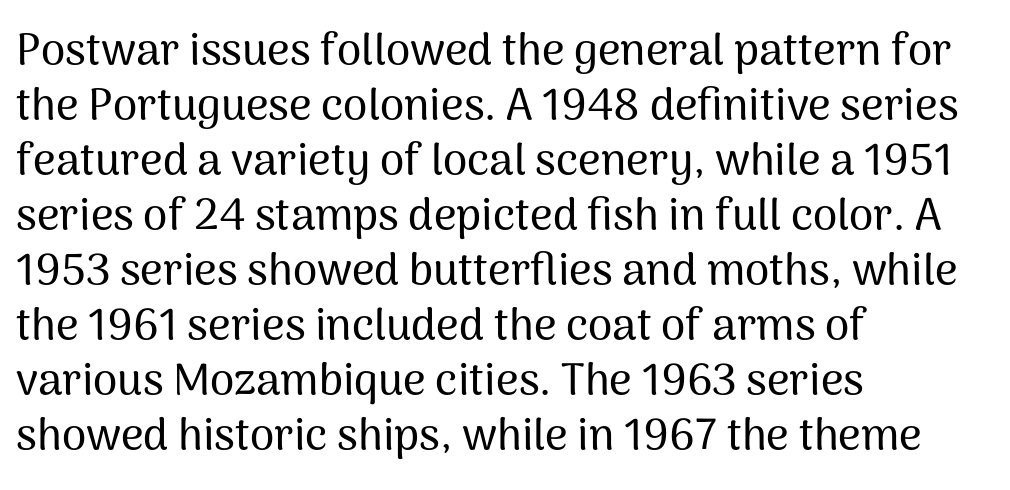
The letters stand straight up with perfectly vertical stems. The text block is weighted toward the left margin, trailing off unevenly rightward. Check where the strokes stop: nothing finishes them off — pure sans. Lines of text with bare space underneath.
